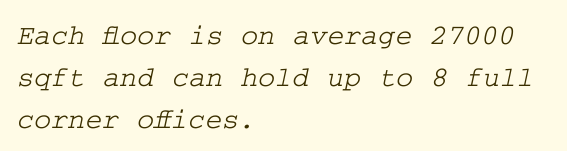
{"serif": "yes", "width": "wide", "stroke_contrast": "low", "x_height": "medium", "underline": "no", "align": "left", "line_spacing": "normal", "line_spacing_ratio": 1.44, "letter_spacing": "normal", "letter_spacing_em": 0.0, "glyph_px": 29}
